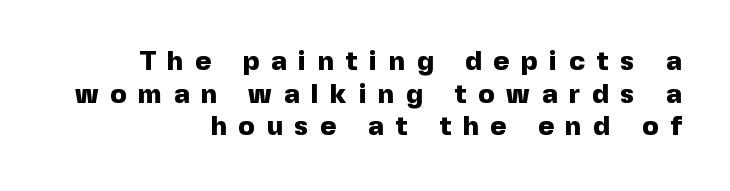
Q: Is the text bold? A: Yes.
Q: Is the text italic (slanted)? A: No, it is upright.
Q: Is the text underlined? A: No.
Q: How is the paragraph aligned? A: Right-aligned.
Q: Is the spacing between letters normal or unusually wide? A: Unusually wide.
